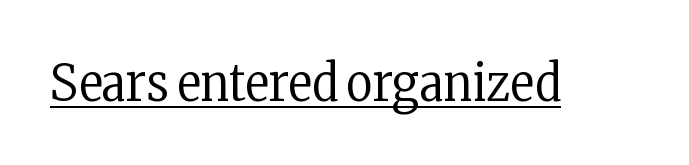
The image shows 51 px regular-weight, condensed serif type, upright; set normal letter spacing, underlined; low stroke contrast and a medium x-height.
